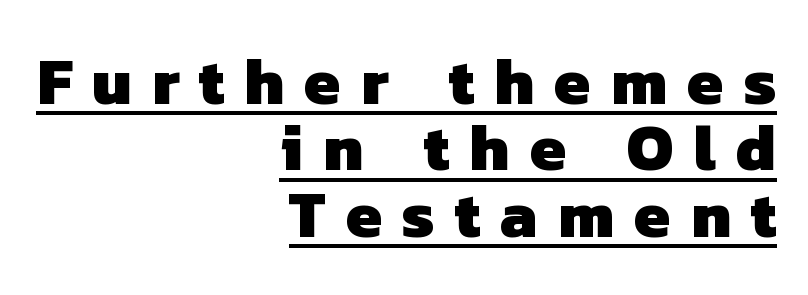
{"serif": "no", "bold": "yes", "weight": "heavy", "width": "normal", "stroke_contrast": "low", "x_height": "medium", "monospaced": "no", "underline": "yes", "align": "right", "line_spacing": "tight", "line_spacing_ratio": 1.02, "letter_spacing": "wide", "letter_spacing_em": 0.31, "glyph_px": 65}
